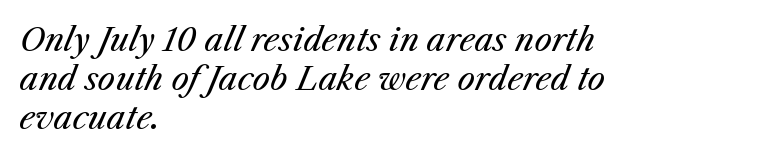
The image shows 31 px regular-weight type, italic (leaning right); set left-aligned, normal line spacing (1.26x), normal letter spacing, not underlined; medium stroke contrast and a medium x-height.
